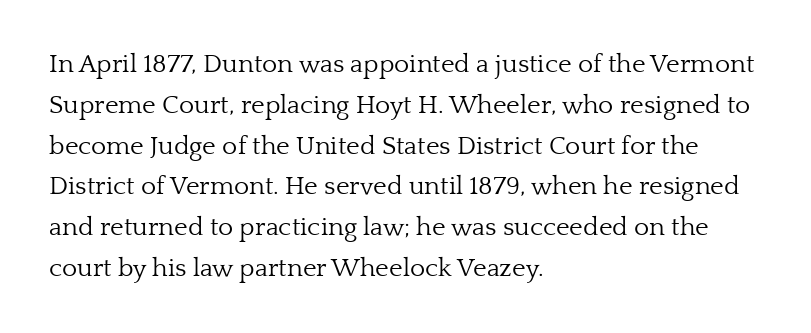
{"italic": "no", "bold": "no", "underline": "no", "align": "left", "line_spacing": "normal", "line_spacing_ratio": 1.57, "letter_spacing": "normal", "letter_spacing_em": 0.0, "glyph_px": 26}
